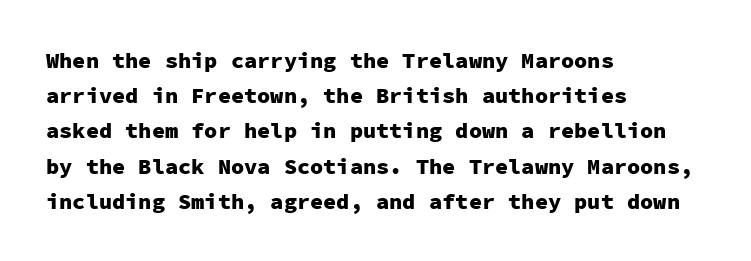
The image shows 22 px bold type, upright; set left-aligned, normal line spacing (1.6x), normal letter spacing, not underlined.
